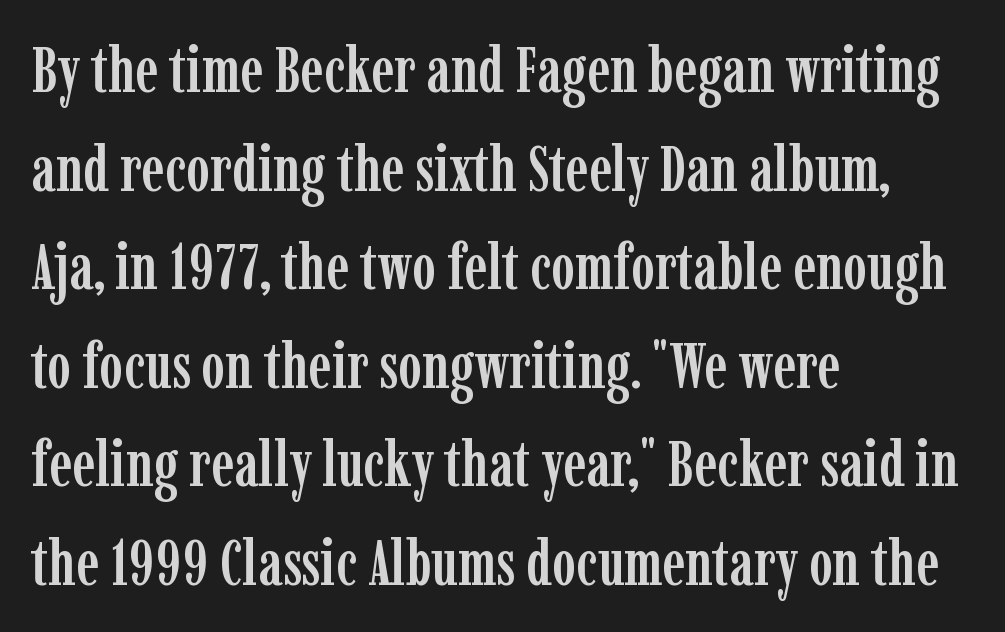
The letters stand upright; this is a roman face. Casual observation: everything's shoved over to the left. The space directly below the letters is spotless. Spacing between characters is what you'd get straight out of the box. Typographically, this falls in the serif category.
